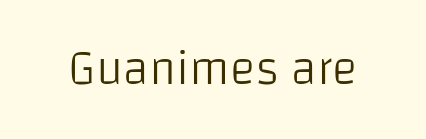
{"serif": "no", "italic": "no", "bold": "no", "weight": "light", "width": "normal", "stroke_contrast": "low", "x_height": "large", "monospaced": "no", "underline": "no", "letter_spacing": "normal", "letter_spacing_em": 0.0, "glyph_px": 48}
